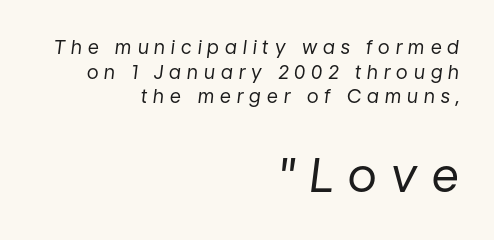
{"italic": "yes", "lean": "right", "slant_degrees": 7, "bold": "no", "weight": "regular", "width": "normal", "stroke_contrast": "low", "x_height": "medium", "monospaced": "no", "underline": "no", "align": "right", "line_spacing": "normal", "line_spacing_ratio": 1.29, "letter_spacing": "wide", "letter_spacing_em": 0.32, "larger_block": "second", "size_ratio": 2.47, "glyph_px": 47}
